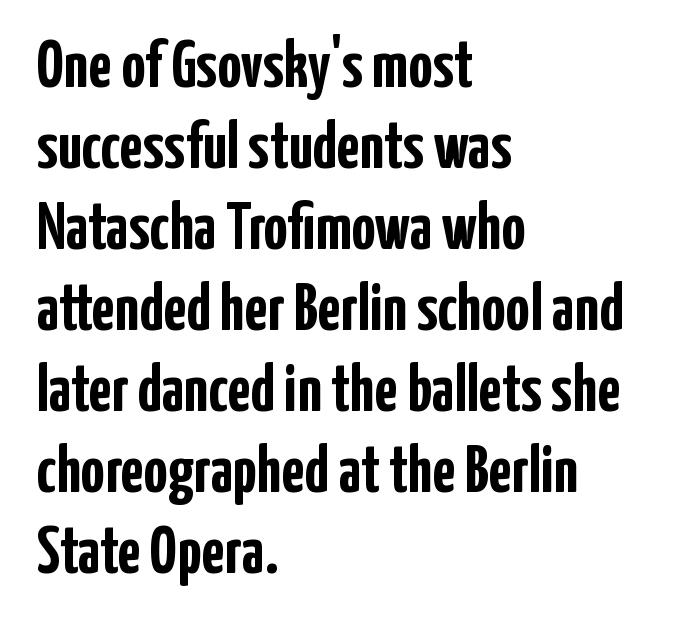
The image shows 67 px semibold, condensed sans-serif type, upright; set left-aligned, line spacing 1.21x, normal letter spacing, not underlined; low stroke contrast and a medium x-height.
